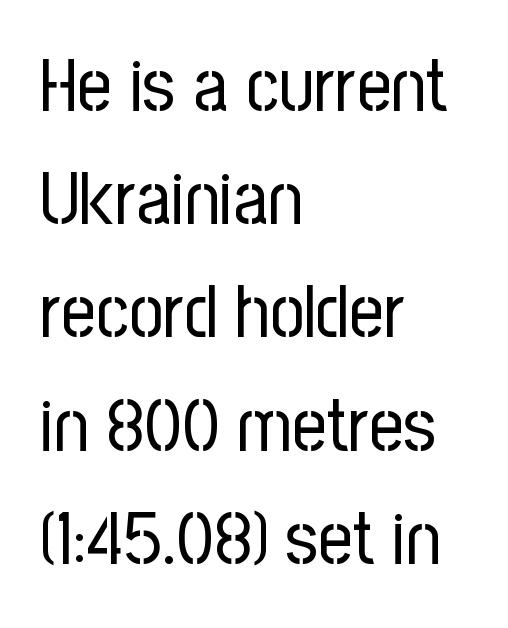
Q: Is the text bold? A: No.
Q: Is the text italic (slanted)? A: No, it is upright.
Q: Is the typeface a serif or a sans-serif typeface? A: Sans-serif.
Q: Is the text underlined? A: No.
Q: How is the paragraph aligned? A: Left-aligned.
Q: Is the spacing between letters normal or unusually wide? A: Normal.
Q: Is the spacing between lines tight, normal or loose? A: Normal.
Q: Width (condensed, normal, or wide)? A: Condensed.
Q: Stroke contrast? A: Low.
Q: x-height? A: Medium.
Q: Monospaced? A: No.
